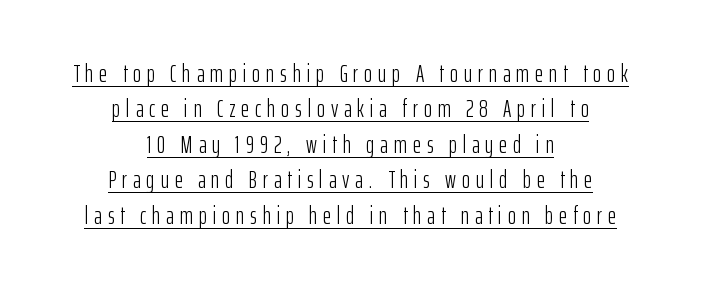
{"italic": "no", "bold": "no", "underline": "yes", "align": "center", "line_spacing": "normal", "line_spacing_ratio": 1.42, "letter_spacing": "wide", "letter_spacing_em": 0.23, "glyph_px": 25}
